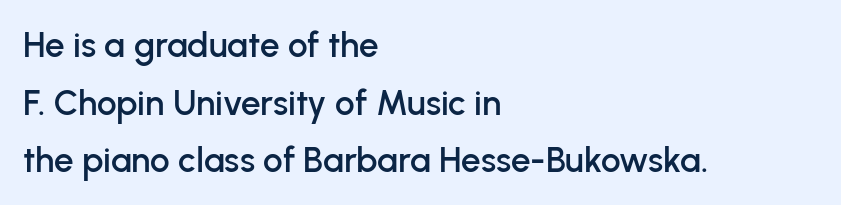
Q: Is the text italic (slanted)? A: No, it is upright.
Q: Is the typeface a serif or a sans-serif typeface? A: Sans-serif.
Q: Is the text underlined? A: No.
Q: How is the paragraph aligned? A: Left-aligned.
Q: Is the spacing between letters normal or unusually wide? A: Normal.
Q: Is the spacing between lines tight, normal or loose? A: Normal.
Q: Width (condensed, normal, or wide)? A: Normal.
Q: Stroke contrast? A: Low.
Q: x-height? A: Medium.
Q: Monospaced? A: No.
